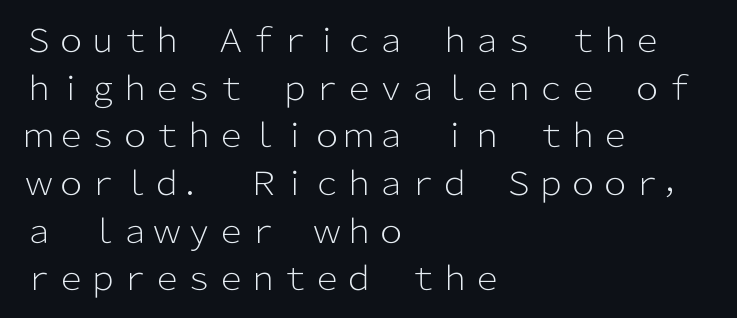
Q: Is the text bold? A: No.
Q: Is the text italic (slanted)? A: No, it is upright.
Q: Is the typeface a serif or a sans-serif typeface? A: Sans-serif.
Q: Is the text underlined? A: No.
Q: How is the paragraph aligned? A: Left-aligned.
Q: Is the spacing between letters normal or unusually wide? A: Normal.
Q: Is the spacing between lines tight, normal or loose? A: Normal.
Q: Width (condensed, normal, or wide)? A: Normal.
Q: Stroke contrast? A: Low.
Q: x-height? A: Medium.
Q: Monospaced? A: No.
